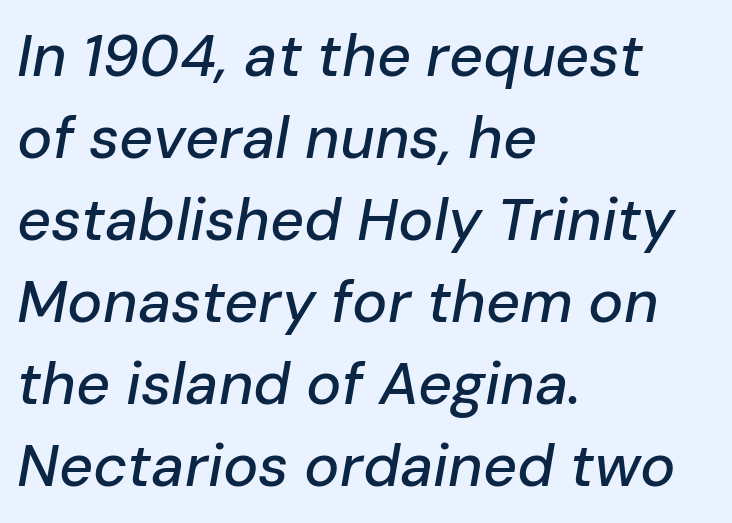
Q: Is the text italic (slanted)? A: Yes, it leans right by about 10 degrees.
Q: Is the text underlined? A: No.
Q: How is the paragraph aligned? A: Left-aligned.
Q: Is the spacing between letters normal or unusually wide? A: Normal.
Q: Is the spacing between lines tight, normal or loose? A: Normal.
Q: Width (condensed, normal, or wide)? A: Normal.
Q: Stroke contrast? A: Low.
Q: x-height? A: Medium.
Q: Monospaced? A: No.
